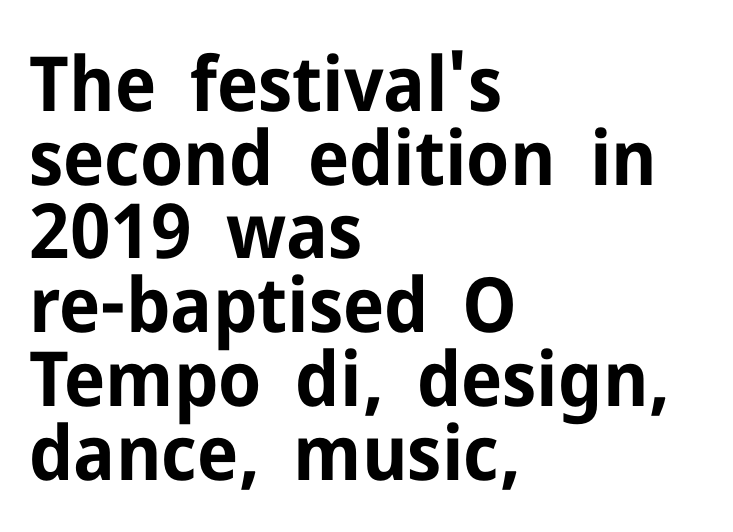
{"serif": "no", "italic": "no", "bold": "yes", "weight": "bold", "width": "normal", "stroke_contrast": "low", "x_height": "medium", "monospaced": "no", "underline": "no", "align": "left", "line_spacing": "tight", "line_spacing_ratio": 0.97, "letter_spacing": "normal", "letter_spacing_em": 0.0, "glyph_px": 76}
